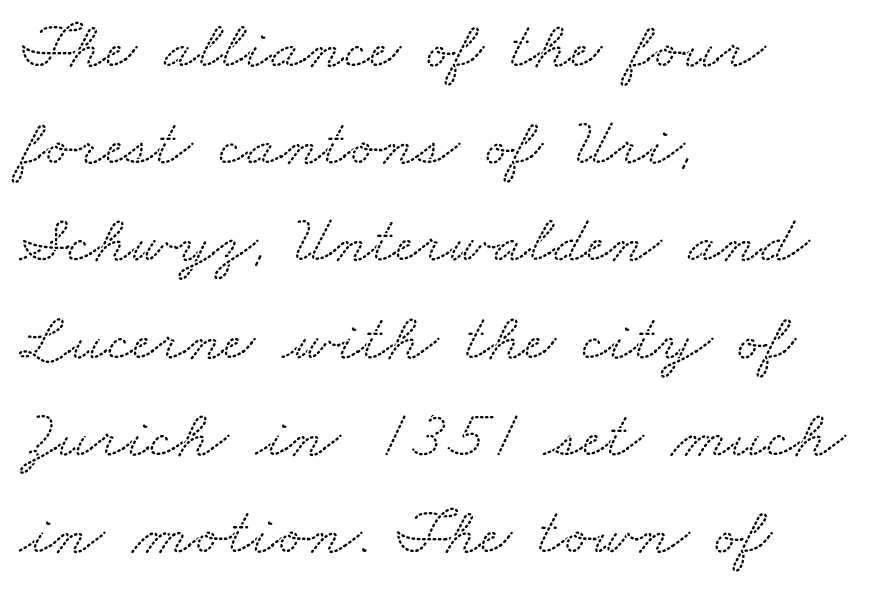
Q: Is the text underlined? A: No.
Q: How is the paragraph aligned? A: Left-aligned.
Q: Is the spacing between letters normal or unusually wide? A: Normal.
Q: Is the spacing between lines tight, normal or loose? A: Normal.
Q: Width (condensed, normal, or wide)? A: Wide.
Q: Stroke contrast? A: Low.
Q: x-height? A: Small.
Q: Monospaced? A: No.
